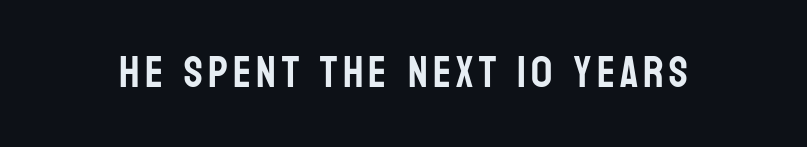
Stroke terminals: plain, sans-serif. The space directly below the letters is spotless. These lines are rendered in a variable-pitch font. The letters stand straight up with perfectly vertical stems.
